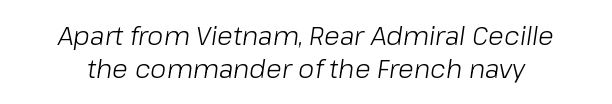
The image shows 26 px text type, italic (leaning right); set normal line spacing (1.28x), normal letter spacing, not underlined.
